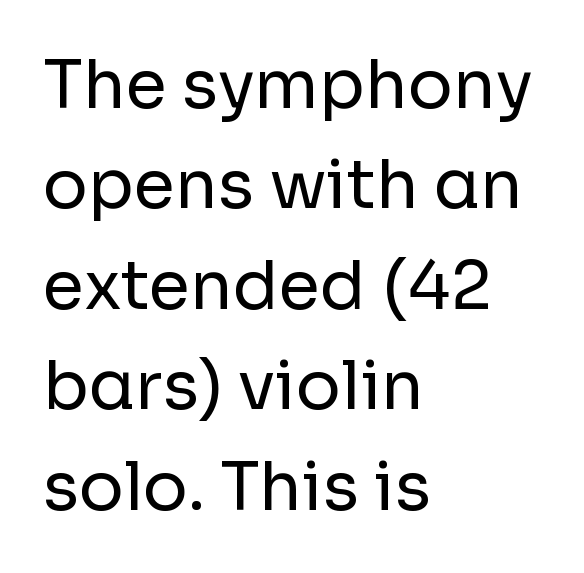
Q: Is the text bold? A: No.
Q: Is the text italic (slanted)? A: No, it is upright.
Q: Is the typeface a serif or a sans-serif typeface? A: Sans-serif.
Q: Is the text underlined? A: No.
Q: How is the paragraph aligned? A: Left-aligned.
Q: Is the spacing between letters normal or unusually wide? A: Normal.
Q: Is the spacing between lines tight, normal or loose? A: Normal.
Q: Width (condensed, normal, or wide)? A: Normal.
Q: Stroke contrast? A: Low.
Q: x-height? A: Medium.
Q: Monospaced? A: No.
